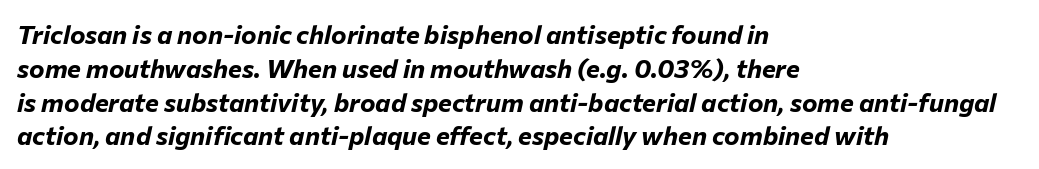
The image shows 26 px bold type, italic (leaning right); set left-aligned, normal line spacing (1.3x), normal letter spacing, not underlined.
